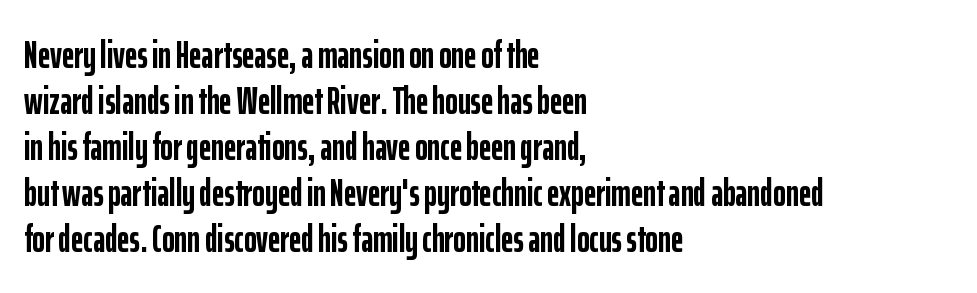
The image shows 38 px semibold, condensed sans-serif type, upright; set left-aligned, line spacing 1.21x, normal letter spacing, not underlined; low stroke contrast and a medium x-height.
